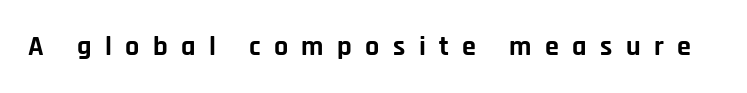
The image shows 28 px bold sans-serif type, upright; set unusually wide letter spacing (+0.48 em), not underlined; low stroke contrast and a large x-height.
